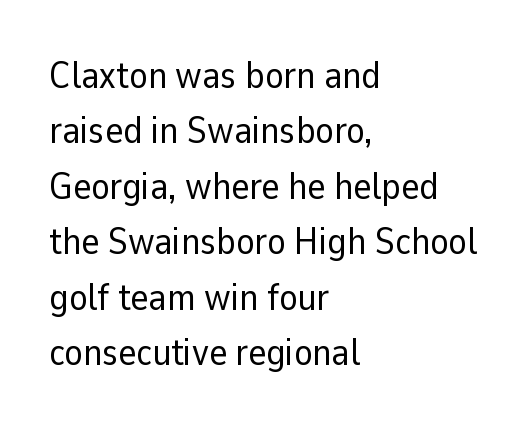
Q: Is the text bold? A: No.
Q: Is the text italic (slanted)? A: No, it is upright.
Q: Is the typeface a serif or a sans-serif typeface? A: Sans-serif.
Q: Is the text underlined? A: No.
Q: How is the paragraph aligned? A: Left-aligned.
Q: Is the spacing between letters normal or unusually wide? A: Normal.
Q: Is the spacing between lines tight, normal or loose? A: Normal.
Q: Width (condensed, normal, or wide)? A: Normal.
Q: Stroke contrast? A: Low.
Q: x-height? A: Medium.
Q: Monospaced? A: No.
